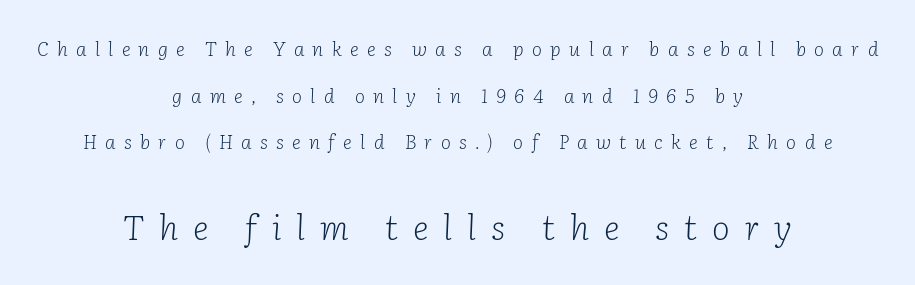
{"serif": "yes", "italic": "yes", "lean": "right", "slant_degrees": 2, "bold": "no", "weight": "light", "width": "normal", "stroke_contrast": "low", "x_height": "medium", "monospaced": "no", "underline": "no", "align": "center", "line_spacing": "loose", "line_spacing_ratio": 2.46, "letter_spacing": "wide", "letter_spacing_em": 0.44, "larger_block": "second", "size_ratio": 1.79, "glyph_px": 34}
